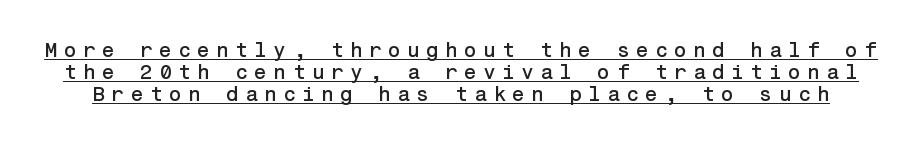
Q: Is the text italic (slanted)? A: No, it is upright.
Q: Is the text underlined? A: Yes.
Q: Is the spacing between letters normal or unusually wide? A: Unusually wide.
Q: Is the spacing between lines tight, normal or loose? A: Tight.
